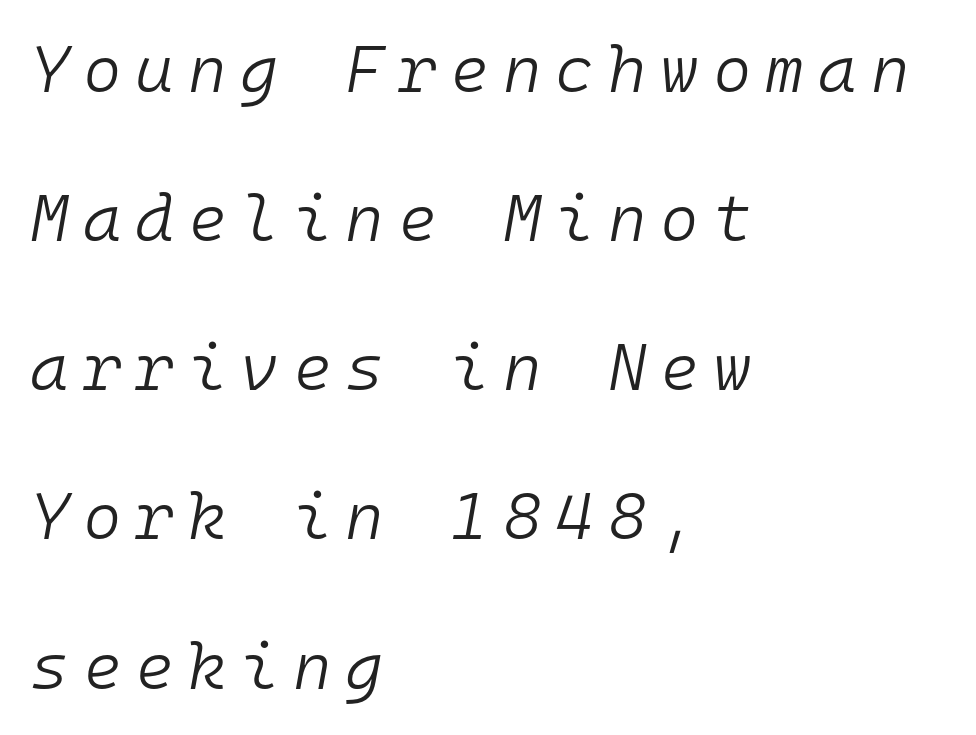
Q: Is the text bold? A: No.
Q: Is the text italic (slanted)? A: Yes, it leans right by about 10 degrees.
Q: Is the text underlined? A: No.
Q: How is the paragraph aligned? A: Left-aligned.
Q: Is the spacing between letters normal or unusually wide? A: Unusually wide.
Q: Is the spacing between lines tight, normal or loose? A: Loose.
Q: Width (condensed, normal, or wide)? A: Normal.
Q: Stroke contrast? A: Low.
Q: x-height? A: Medium.
Q: Monospaced? A: Yes.
